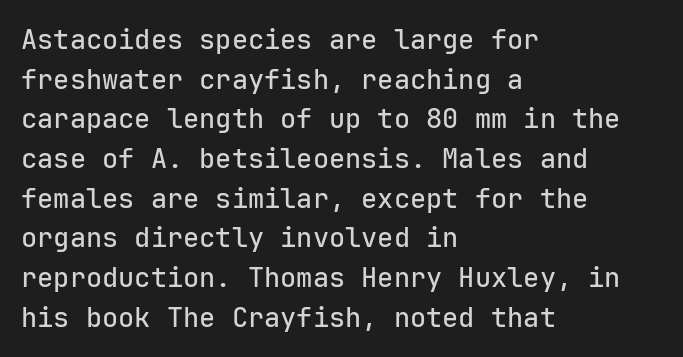
Q: Is the text italic (slanted)? A: No, it is upright.
Q: Is the text underlined? A: No.
Q: How is the paragraph aligned? A: Left-aligned.
Q: Is the spacing between letters normal or unusually wide? A: Normal.
Q: Is the spacing between lines tight, normal or loose? A: Normal.
